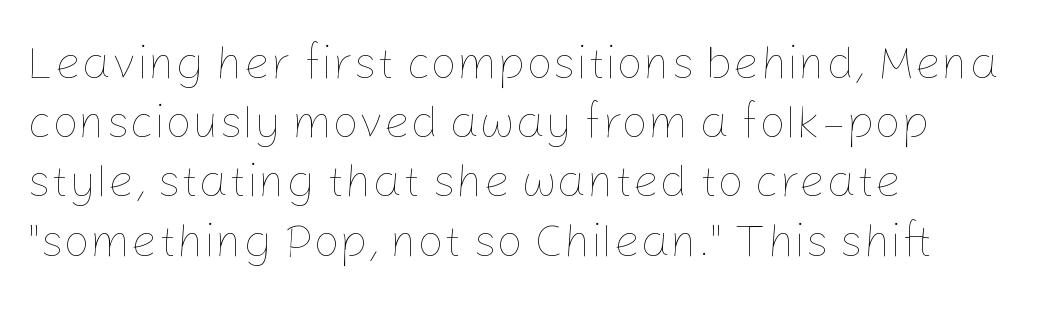
Varying glyph widths throughout — classic text-font behaviour. Ordinary non-slanted type is in use. What's the leading like? Ordinary, nothing unusual. Leftover space on each line is placed entirely after the last word. Check under the words: just untouched page. Nothing unusual about the tracking: characters are spaced as the font intends.
